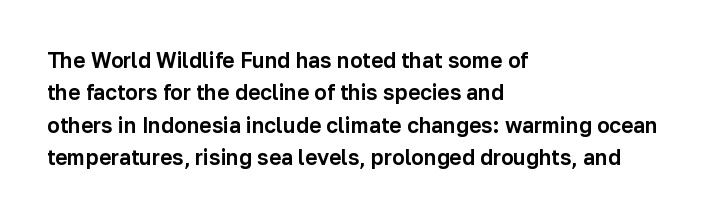
Glyph-to-glyph distance matches everyday printed text. Upright lettering throughout. Notice how descenders clear the ascenders below comfortably — that's standard leading. The strip under each line holds only bare page. Layout note: lines flush left.
